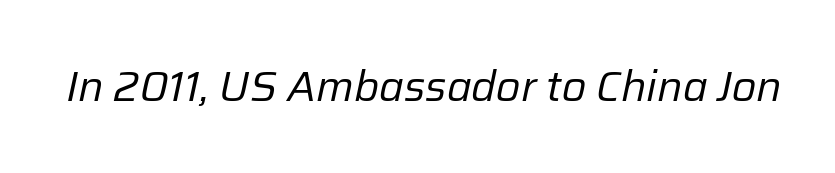
The image shows 42 px regular-weight type, italic (leaning right); set normal letter spacing, not underlined; low stroke contrast and a medium x-height.
